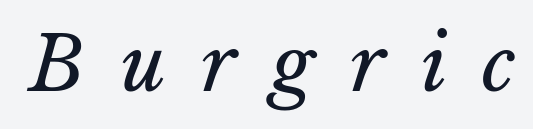
Weight: in the light-to-regular range. Descenders hang freely into open space. Proportional: the letters do not fall into vertical columns. Spacing between characters has been opened up far beyond the box default.
